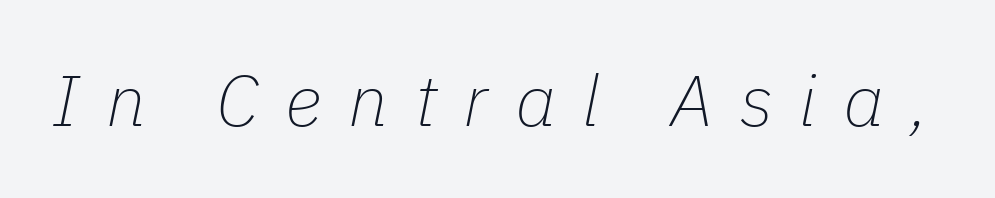
Does the lettering tilt? It does — this is italic. The glyphs are unaccompanied by any horizontal stroke below them. The strokes carry an ordinary text weight at most. Compared with typical body copy, the letter spacing here is much looser. Each letter keeps its own natural width here, so spacing adapts to shape.
